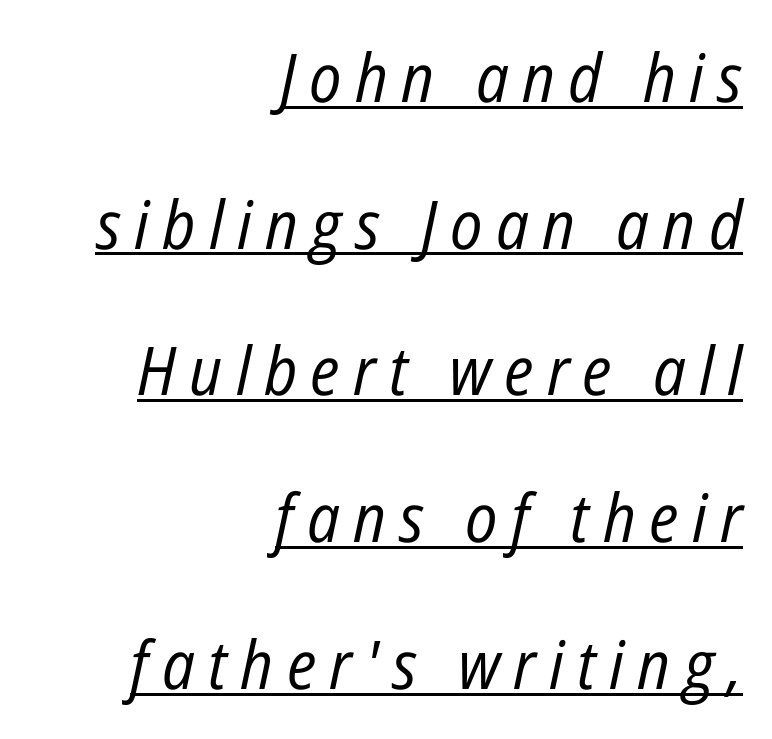
The specimen reads as italic at a glance. Here the designer chose a conventional face with non-uniform glyph widths. Does the copy run flush right? Yes — the right margin is perfectly even. Horizontal bands of white between lines are thick stripes. Caption: lettering with a line underneath. Nothing heavy about these letters — not bold at all.
